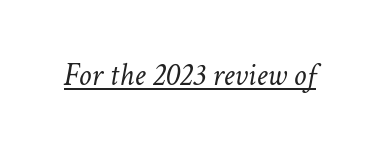
Looks like regular typesetting: each glyph gets only the width it needs. How are the letters spaced? Ordinarily, with no added tracking. Stems and bowls with no extra thickness — not bold. Would a proofreader flag this as italicized? Yes.
